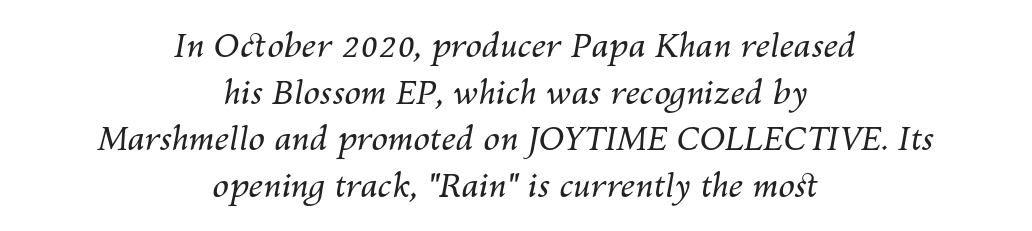
Q: Is the text bold? A: No.
Q: Is the text italic (slanted)? A: Yes, it leans right by about 10 degrees.
Q: Is the text underlined? A: No.
Q: How is the paragraph aligned? A: Centered.
Q: Is the spacing between letters normal or unusually wide? A: Normal.
Q: Is the spacing between lines tight, normal or loose? A: Normal.
Q: Width (condensed, normal, or wide)? A: Normal.
Q: Stroke contrast? A: Medium.
Q: x-height? A: Medium.
Q: Monospaced? A: No.
